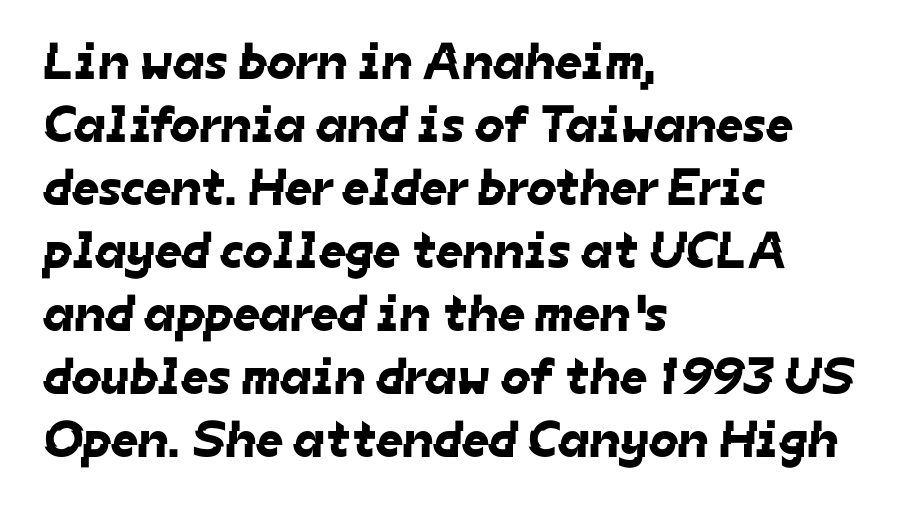
{"serif": "no", "width": "normal", "stroke_contrast": "low", "x_height": "medium", "monospaced": "no", "underline": "no", "align": "left", "line_spacing_ratio": 1.21, "letter_spacing": "normal", "letter_spacing_em": 0.0, "glyph_px": 52}
